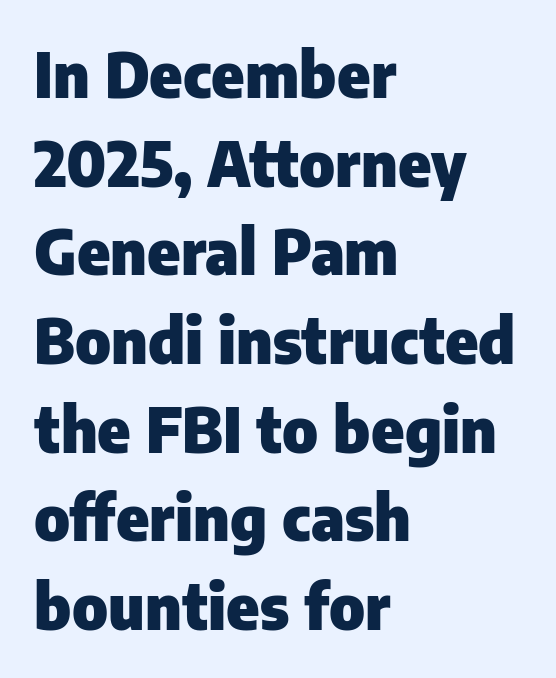
Proportional: the letters do not fall into vertical columns. The type family on display is of the sans-serif kind. Designer's note — italics off, roman on. Here the glyphs are tracked normally, forming tight word shapes.
